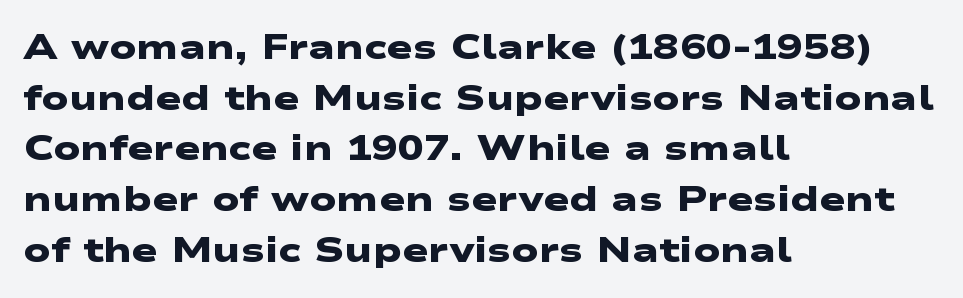
The ragged edge is on the right, which tells us the setting is flush left. The words here are not underlined. These lines carry a lot of weight — the face is fully bold. The passage shown stacks its lines at a standard gap. Check where the strokes stop: nothing finishes them off — pure sans.
